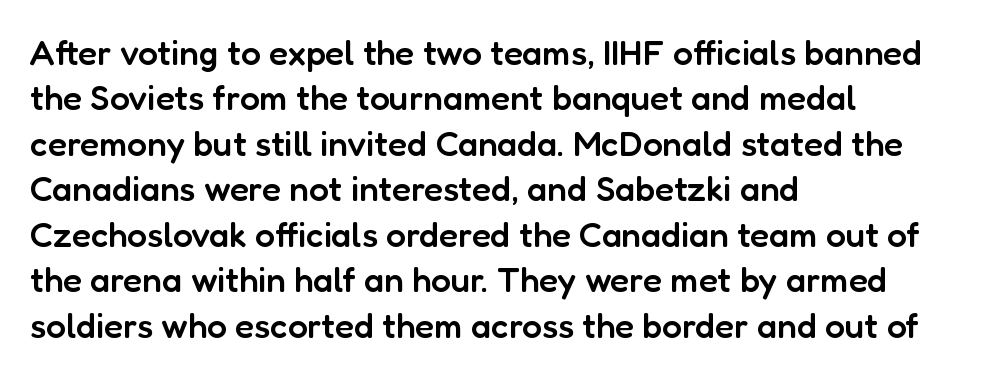
{"serif": "no", "italic": "no", "bold": "semi", "weight": "semibold", "width": "normal", "stroke_contrast": "low", "x_height": "medium", "monospaced": "no", "underline": "no", "align": "left", "line_spacing": "normal", "line_spacing_ratio": 1.3, "letter_spacing": "normal", "letter_spacing_em": 0.0, "glyph_px": 35}
